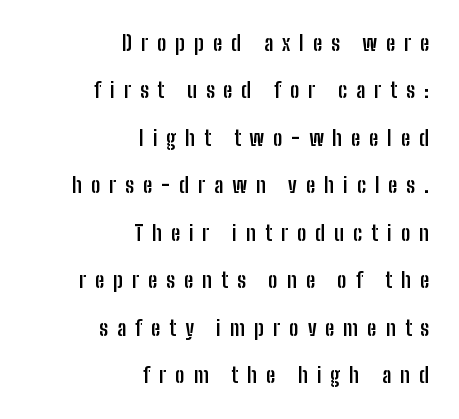
{"italic": "no", "bold": "yes", "underline": "no", "align": "right", "line_spacing": "loose", "line_spacing_ratio": 2.26, "letter_spacing": "wide", "letter_spacing_em": 0.43, "glyph_px": 21}
